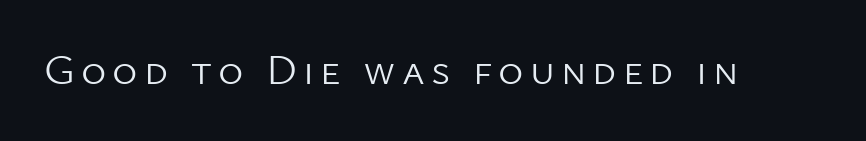
{"serif": "no", "italic": "no", "bold": "no", "weight": "light", "width": "normal", "stroke_contrast": "low", "x_height": "medium", "monospaced": "no", "underline": "no", "glyph_px": 43}
